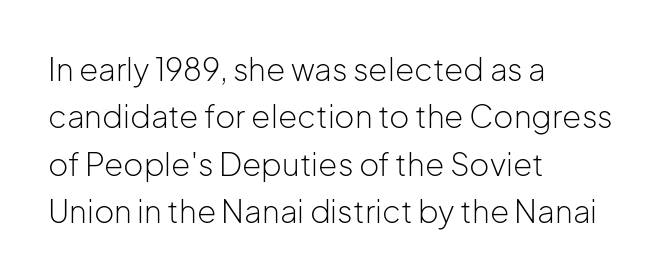
Q: Is the text bold? A: No.
Q: Is the text italic (slanted)? A: No, it is upright.
Q: Is the typeface a serif or a sans-serif typeface? A: Sans-serif.
Q: Is the text underlined? A: No.
Q: How is the paragraph aligned? A: Left-aligned.
Q: Is the spacing between letters normal or unusually wide? A: Normal.
Q: Is the spacing between lines tight, normal or loose? A: Normal.
Q: Width (condensed, normal, or wide)? A: Normal.
Q: Stroke contrast? A: Low.
Q: x-height? A: Medium.
Q: Monospaced? A: No.
